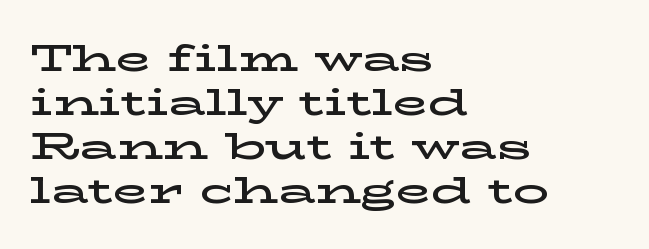
The passage is arranged the way most books set body copy — flush left. The letters stand upright; this is a roman face. The space beneath each line is pristine and unruled. What stands out about the letter spacing? Nothing — it is the standard amount. The font family rendered here belongs to the serif group. The letters advance in unequal steps, a hallmark of proportional type.
